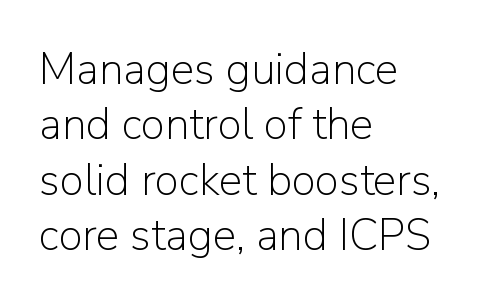
Q: Is the text bold? A: No.
Q: Is the text italic (slanted)? A: No, it is upright.
Q: Is the typeface a serif or a sans-serif typeface? A: Sans-serif.
Q: Is the text underlined? A: No.
Q: How is the paragraph aligned? A: Left-aligned.
Q: Is the spacing between letters normal or unusually wide? A: Normal.
Q: Is the spacing between lines tight, normal or loose? A: Normal.
Q: Width (condensed, normal, or wide)? A: Normal.
Q: Stroke contrast? A: Low.
Q: x-height? A: Medium.
Q: Monospaced? A: No.
